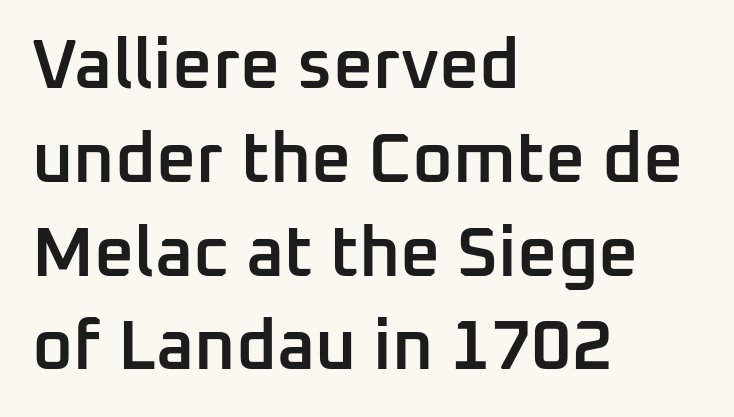
The image shows 70 px semibold sans-serif type, upright; set left-aligned, normal line spacing (1.34x), normal letter spacing, not underlined; low stroke contrast and a medium x-height.
